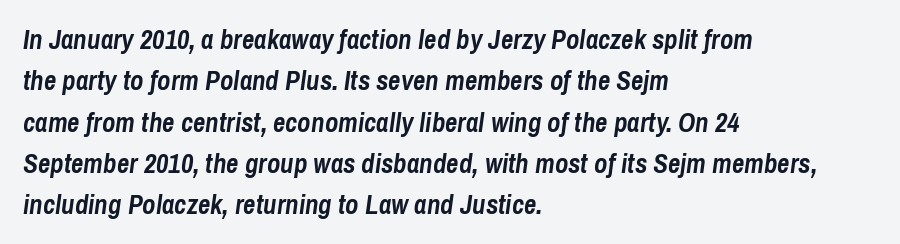
The image shows 27 px bold type, italic (leaning right); set left-aligned, normal line spacing (1.53x), normal letter spacing, not underlined.
